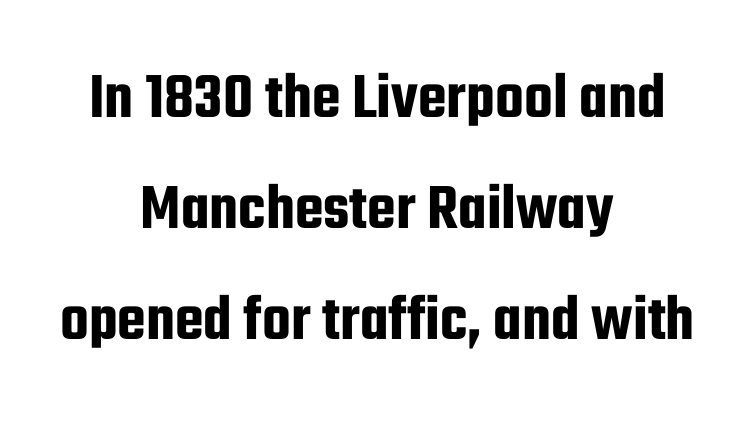
The image shows 66 px condensed sans-serif type, upright; set centered, normal line spacing (1.68x), normal letter spacing, not underlined; low stroke contrast and a medium x-height.
